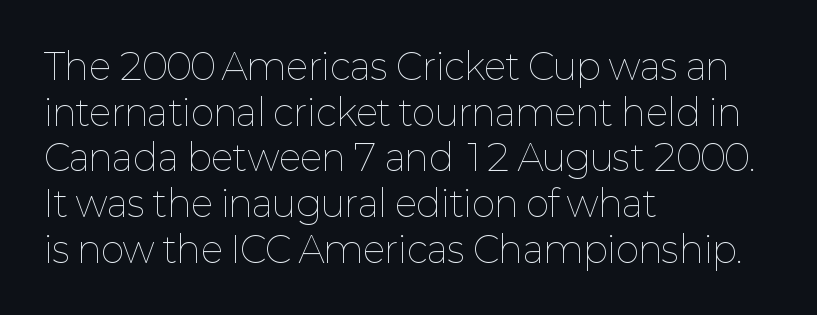
Glance below the letters and you will spot only blank space. No chunkiness to these letters — they're not bold. The paragraph has a hard left edge and a soft right edge. You could call the tracking neutral — neither tight nor loose. This sample keeps an unexceptional amount of space between lines.
